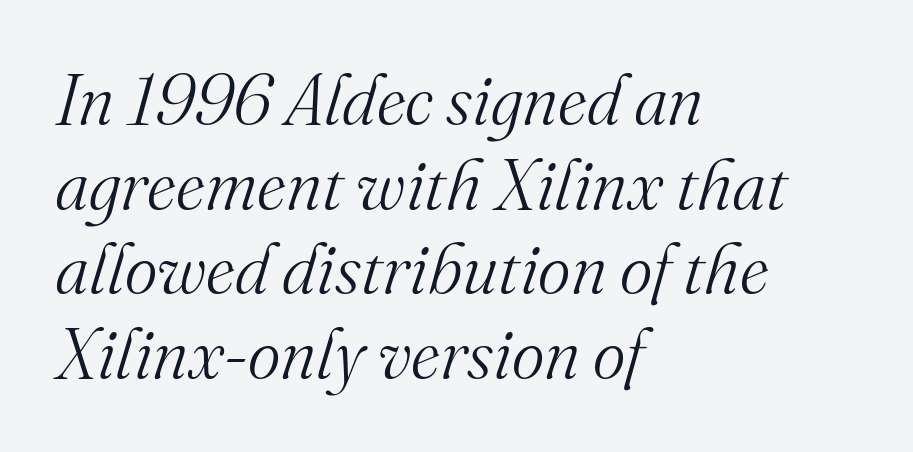
Notice how the stems are inclined rather than vertical — that's the hallmark of italics. Layout note: lines flush left. Nobody drew a line under any word here. Small tapered or slab feet sit at the stroke ends, so this counts as serif. This is not heavy type; no bold has been used.
